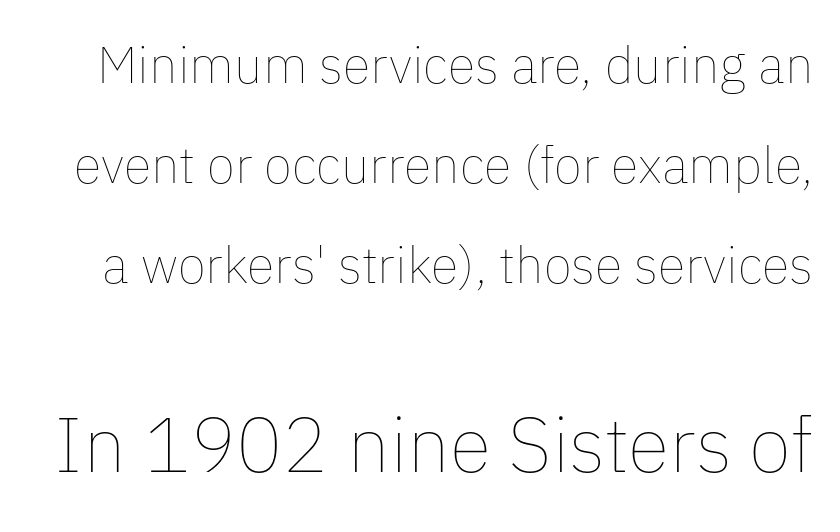
{"italic": "no", "bold": "no", "weight": "thin", "width": "normal", "stroke_contrast": "low", "x_height": "medium", "monospaced": "no", "underline": "no", "line_spacing": "loose", "line_spacing_ratio": 1.96, "letter_spacing": "normal", "letter_spacing_em": 0.0, "larger_block": "second", "size_ratio": 1.51, "glyph_px": 77}
